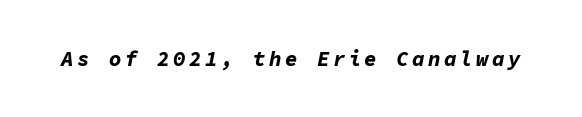
Q: Is the text bold? A: Yes.
Q: Is the text italic (slanted)? A: Yes, it leans right by about 11 degrees.
Q: Is the text underlined? A: No.
